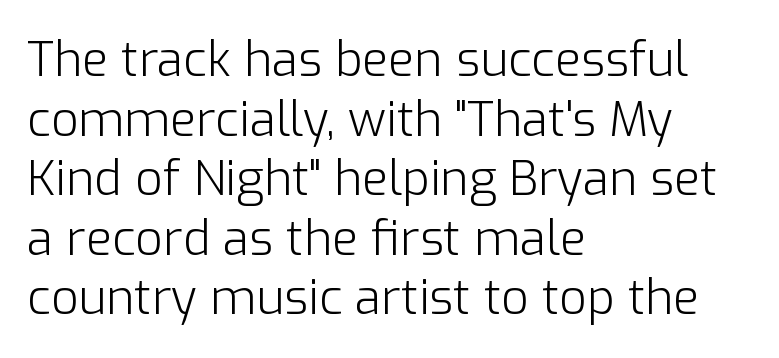
{"serif": "no", "italic": "no", "bold": "no", "weight": "light", "width": "normal", "stroke_contrast": "low", "x_height": "medium", "monospaced": "no", "underline": "no", "align": "left", "line_spacing_ratio": 1.24, "letter_spacing": "normal", "letter_spacing_em": 0.0, "glyph_px": 48}
